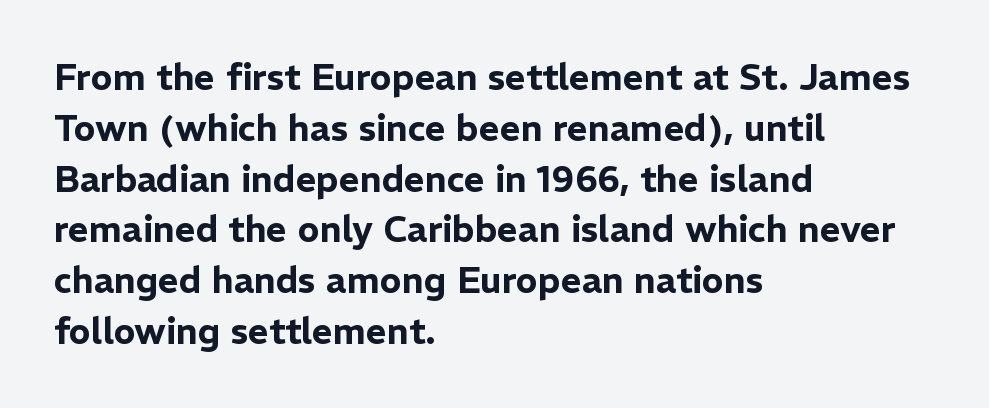
These lines sit exactly where default settings would place them. A typesetter would call this zero additional tracking. The glyphs are unaccompanied by any horizontal stroke below them. You could not count columns in this text — the font is proportionally spaced. Classification — sans serif. Every character sits straight up, as roman type does.
